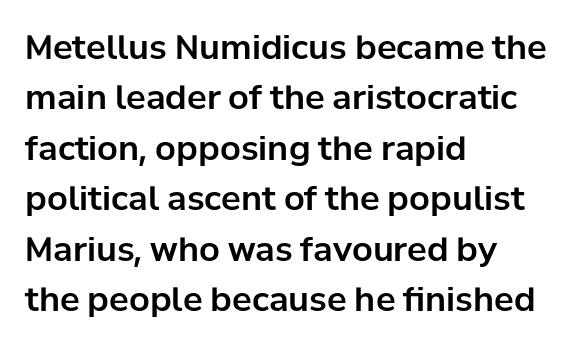
The image shows 33 px sans-serif type, upright; set left-aligned, normal line spacing (1.53x), normal letter spacing, not underlined; low stroke contrast and a medium x-height.
